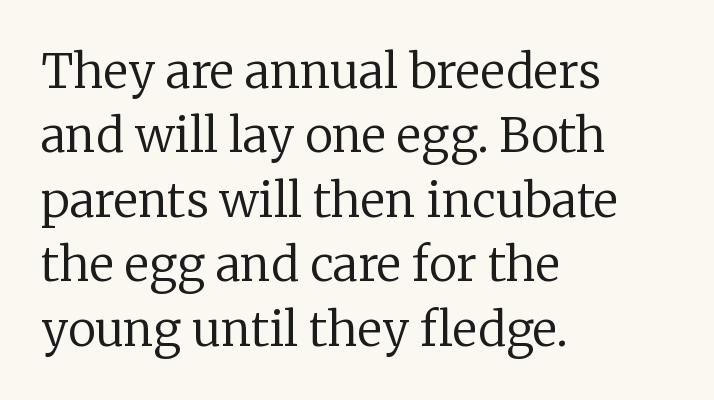
Reading down the column, the eye jumps a familiar distance to each next line. The gaps between neighbouring characters are ordinary and unremarkable. The text was rendered using a seriffed face with decorative stroke endings. Note the varied advance widths — an 'i' is clearly narrower than an 'm'.
